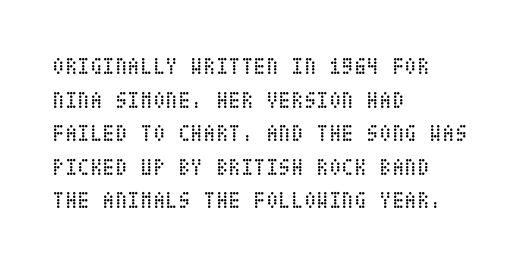
{"italic": "no", "bold": "no", "underline": "no", "align": "left", "line_spacing": "normal", "line_spacing_ratio": 1.46, "letter_spacing": "normal", "letter_spacing_em": 0.0, "glyph_px": 23}
